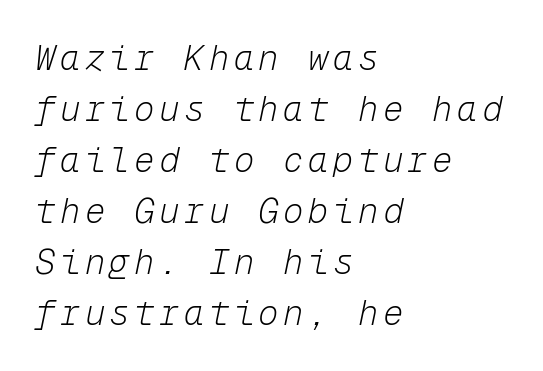
Each letter, wide or thin by design, is forced into the same width here. The face looks like a standard text weight, possibly lighter. Quick note: underline off. Tall strokes in this sample are angled rather than plumb.
